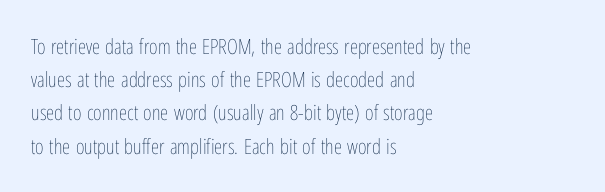
{"italic": "no", "bold": "no", "underline": "no", "align": "left", "line_spacing": "normal", "line_spacing_ratio": 1.58, "letter_spacing": "normal", "letter_spacing_em": 0.0, "glyph_px": 21}
